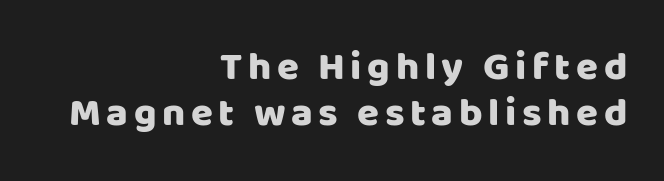
{"serif": "no", "italic": "no", "width": "normal", "stroke_contrast": "low", "x_height": "large", "monospaced": "no", "underline": "no", "align": "right", "line_spacing": "tight", "line_spacing_ratio": 1.14, "glyph_px": 40}
